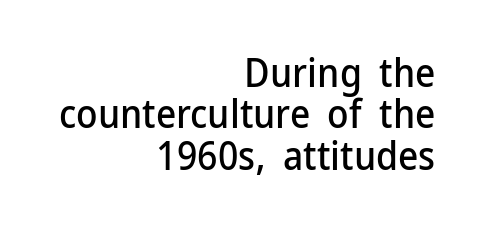
{"serif": "no", "italic": "no", "width": "normal", "stroke_contrast": "low", "x_height": "medium", "monospaced": "no", "underline": "no", "align": "right", "line_spacing": "tight", "line_spacing_ratio": 1.06, "letter_spacing": "normal", "letter_spacing_em": 0.0, "glyph_px": 39}
